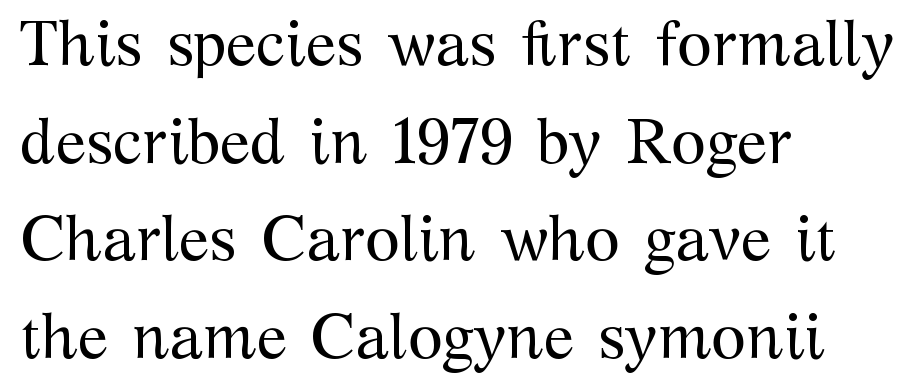
Q: Is the text bold? A: No.
Q: Is the text italic (slanted)? A: No, it is upright.
Q: Is the typeface a serif or a sans-serif typeface? A: Serif.
Q: Is the text underlined? A: No.
Q: How is the paragraph aligned? A: Left-aligned.
Q: Is the spacing between letters normal or unusually wide? A: Normal.
Q: Is the spacing between lines tight, normal or loose? A: Normal.
Q: Width (condensed, normal, or wide)? A: Normal.
Q: Stroke contrast? A: Medium.
Q: x-height? A: Medium.
Q: Monospaced? A: No.
